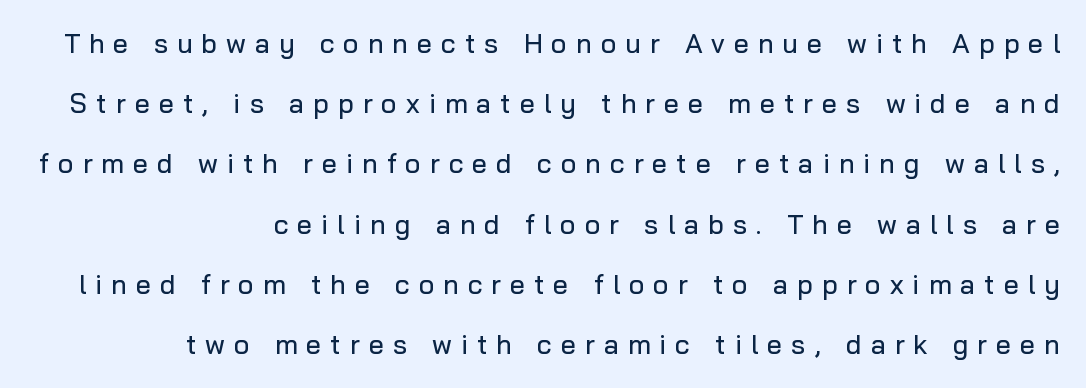
How are the letters spaced? Widely, with obvious added tracking. Where is the straight margin? On the right. The line-height multiplier appears high, well above default. Unlike italic type, these characters show no tilt at all.
